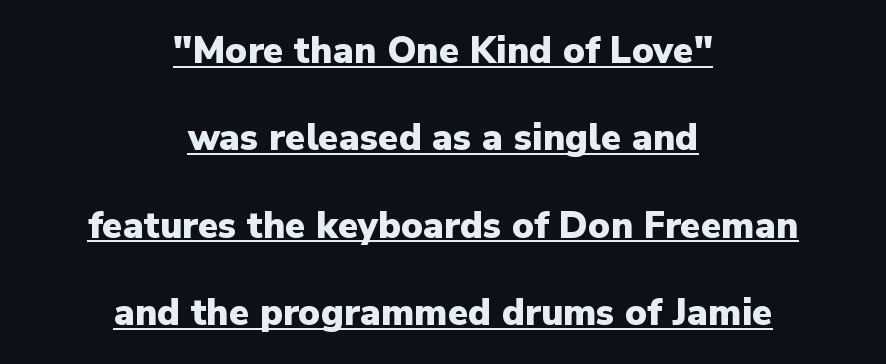
{"serif": "no", "italic": "no", "bold": "yes", "weight": "heavy", "width": "normal", "stroke_contrast": "low", "x_height": "medium", "monospaced": "no", "underline": "yes", "align": "center", "line_spacing": "loose", "line_spacing_ratio": 2.36, "letter_spacing": "normal", "letter_spacing_em": 0.0, "glyph_px": 37}
